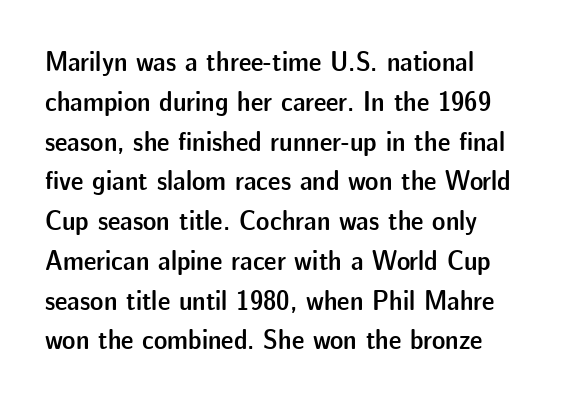
{"serif": "no", "italic": "no", "bold": "semi", "weight": "semibold", "width": "normal", "stroke_contrast": "low", "x_height": "medium", "monospaced": "no", "underline": "no", "align": "left", "line_spacing": "normal", "line_spacing_ratio": 1.42, "letter_spacing": "normal", "letter_spacing_em": 0.0, "glyph_px": 28}
